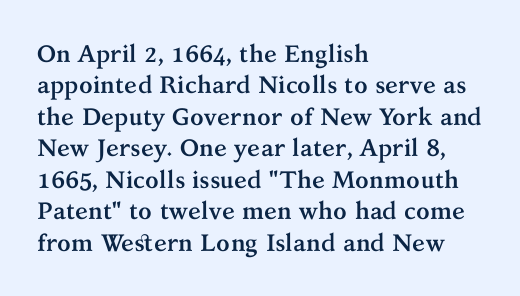
The image shows 24 px bold type, upright; set left-aligned, normal line spacing (1.31x), normal letter spacing, not underlined.
